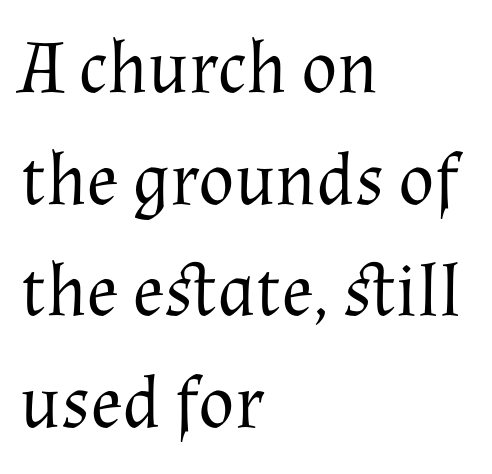
You can tell from the footed stems that serif type was used. Letters rest on an invisible, unmarked baseline. Every stem runs plumb, perpendicular to the baseline. On a weight scale, this lands at 450 or below. You could not count columns in this text — the font is proportionally spaced. This sample keeps an unexceptional amount of space between lines.
